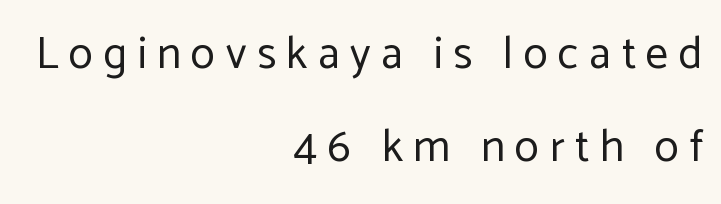
The image shows 45 px regular-weight sans-serif type, upright; set right-aligned, loose line spacing (2.06x), unusually wide letter spacing (+0.23 em), not underlined; low stroke contrast and a medium x-height.
